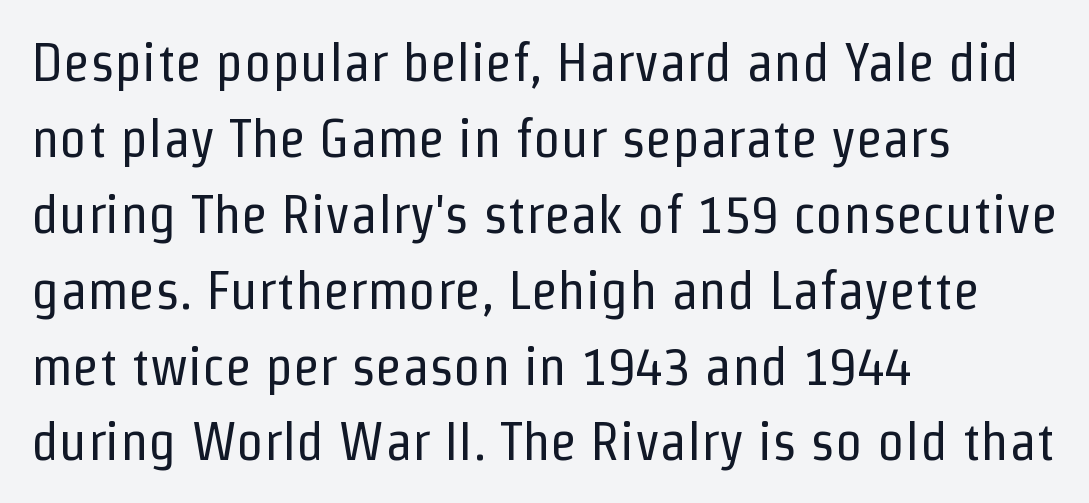
Q: Is the text bold? A: No.
Q: Is the text italic (slanted)? A: No, it is upright.
Q: Is the typeface a serif or a sans-serif typeface? A: Sans-serif.
Q: Is the text underlined? A: No.
Q: How is the paragraph aligned? A: Left-aligned.
Q: Is the spacing between letters normal or unusually wide? A: Normal.
Q: Is the spacing between lines tight, normal or loose? A: Normal.
Q: Width (condensed, normal, or wide)? A: Condensed.
Q: Stroke contrast? A: Low.
Q: x-height? A: Medium.
Q: Monospaced? A: No.
